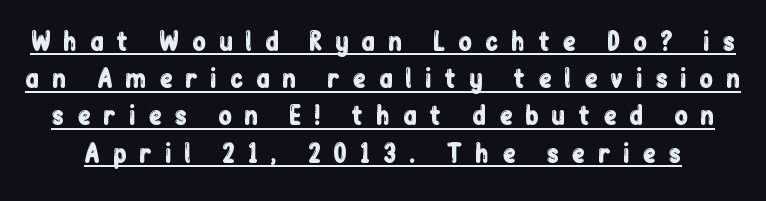
Q: Is the text italic (slanted)? A: No, it is upright.
Q: Is the text underlined? A: Yes.
Q: Is the spacing between letters normal or unusually wide? A: Unusually wide.
Q: Is the spacing between lines tight, normal or loose? A: Normal.
